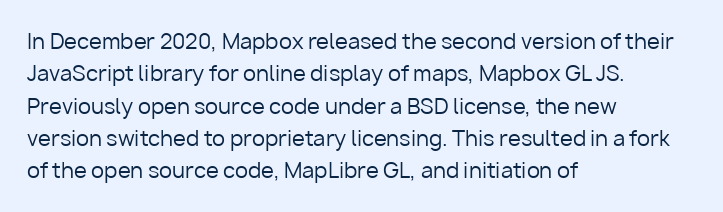
The image shows 21 px text type, upright; set left-aligned, normal line spacing (1.54x), normal letter spacing, not underlined.
